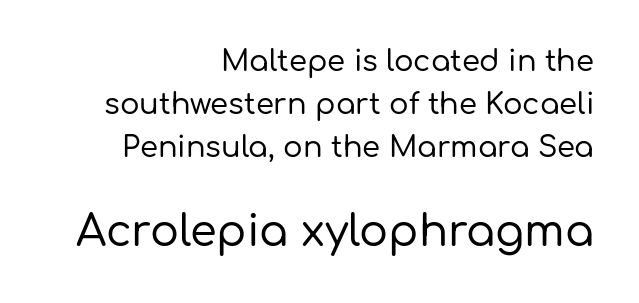
Q: Is the text italic (slanted)? A: No, it is upright.
Q: Is the typeface a serif or a sans-serif typeface? A: Sans-serif.
Q: Is the text underlined? A: No.
Q: How is the paragraph aligned? A: Right-aligned.
Q: Is the spacing between letters normal or unusually wide? A: Normal.
Q: Is the spacing between lines tight, normal or loose? A: Normal.
Q: Which block of text is set in a larger size, the first (top) or the second (bottom)? A: The second (bottom) one.
Q: Width (condensed, normal, or wide)? A: Normal.
Q: Stroke contrast? A: Low.
Q: x-height? A: Medium.
Q: Monospaced? A: No.
